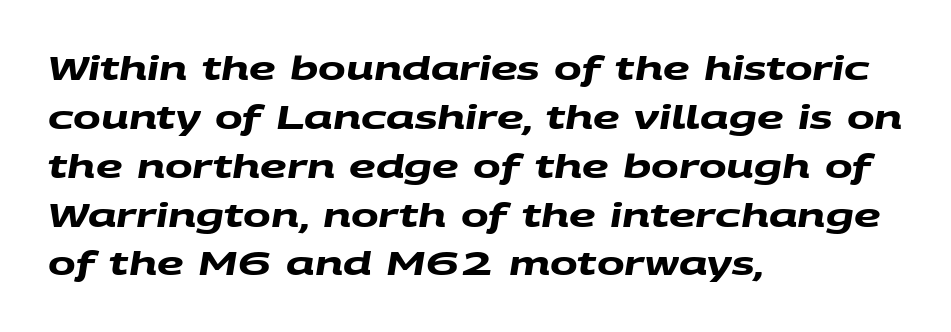
The image shows 33 px heavy, wide sans-serif type; set left-aligned, normal line spacing (1.48x), normal letter spacing, not underlined; medium stroke contrast and a large x-height.
